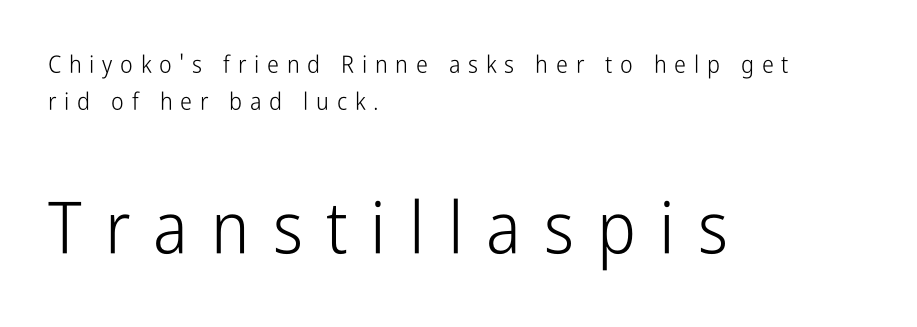
The rendering uses natural spacing where letterforms have individual widths. Leftover space on each line is placed entirely after the last word. Typesetter's note — lower block bumped up in size, upper block left smaller. A typesetter would label this face a sans.
